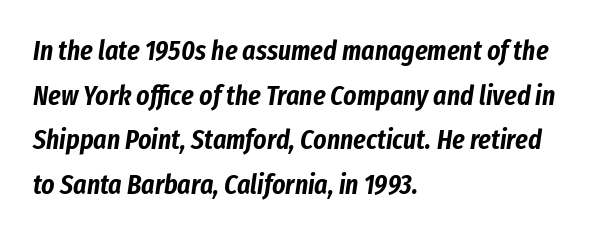
{"italic": "yes", "lean": "right", "slant_degrees": 8, "width": "condensed", "stroke_contrast": "low", "x_height": "medium", "monospaced": "no", "underline": "no", "align": "left", "line_spacing": "normal", "line_spacing_ratio": 1.59, "letter_spacing": "normal", "letter_spacing_em": 0.0, "glyph_px": 28}
